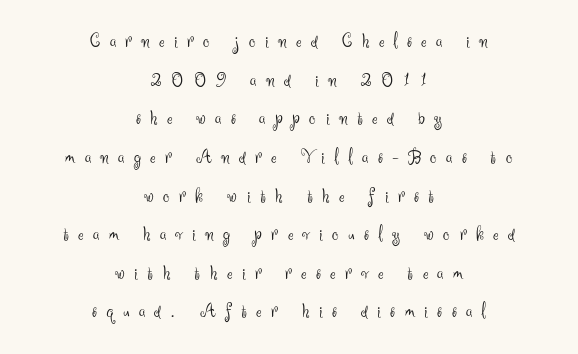
The image shows 21 px text type, upright; set centered, line spacing 1.84x, unusually wide letter spacing (+0.45 em), not underlined.
